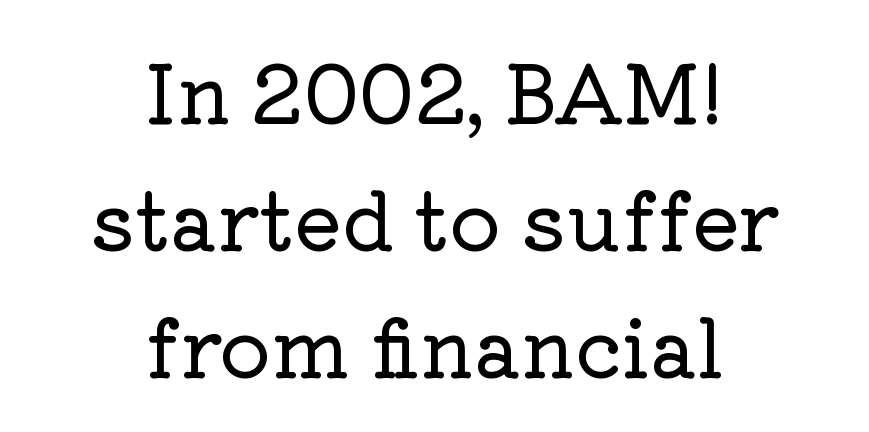
Q: Is the text italic (slanted)? A: No, it is upright.
Q: Is the typeface a serif or a sans-serif typeface? A: Serif.
Q: Is the text underlined? A: No.
Q: How is the paragraph aligned? A: Centered.
Q: Is the spacing between letters normal or unusually wide? A: Normal.
Q: Is the spacing between lines tight, normal or loose? A: Normal.
Q: Width (condensed, normal, or wide)? A: Normal.
Q: Stroke contrast? A: Low.
Q: x-height? A: Medium.
Q: Monospaced? A: No.
